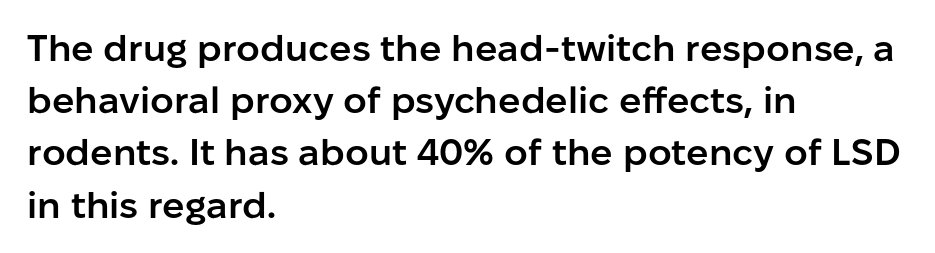
{"serif": "no", "italic": "no", "bold": "semi", "weight": "semibold", "width": "normal", "stroke_contrast": "low", "x_height": "medium", "monospaced": "no", "underline": "no", "align": "left", "line_spacing": "normal", "line_spacing_ratio": 1.41, "letter_spacing": "normal", "letter_spacing_em": 0.0, "glyph_px": 37}
